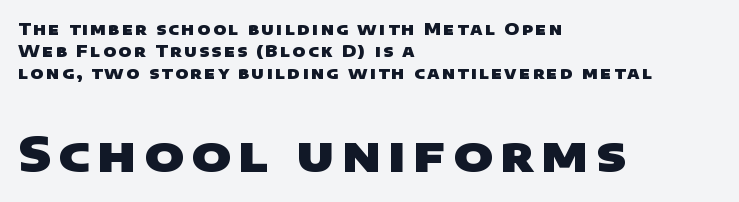
{"serif": "no", "bold": "yes", "weight": "heavy", "width": "wide", "stroke_contrast": "low", "x_height": "large", "monospaced": "no", "underline": "no", "align": "left", "line_spacing": "normal", "line_spacing_ratio": 1.37, "larger_block": "second", "size_ratio": 3.0, "glyph_px": 48}
